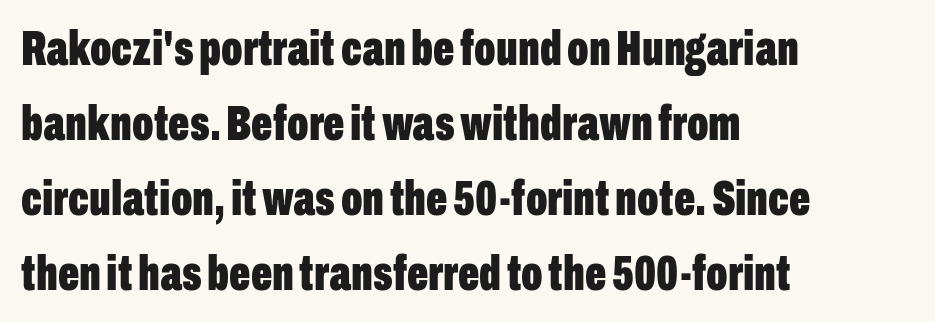
{"serif": "no", "italic": "no", "bold": "yes", "weight": "bold", "width": "condensed", "stroke_contrast": "low", "x_height": "medium", "monospaced": "no", "underline": "no", "align": "left", "line_spacing": "normal", "line_spacing_ratio": 1.5, "letter_spacing": "normal", "letter_spacing_em": 0.0, "glyph_px": 50}
